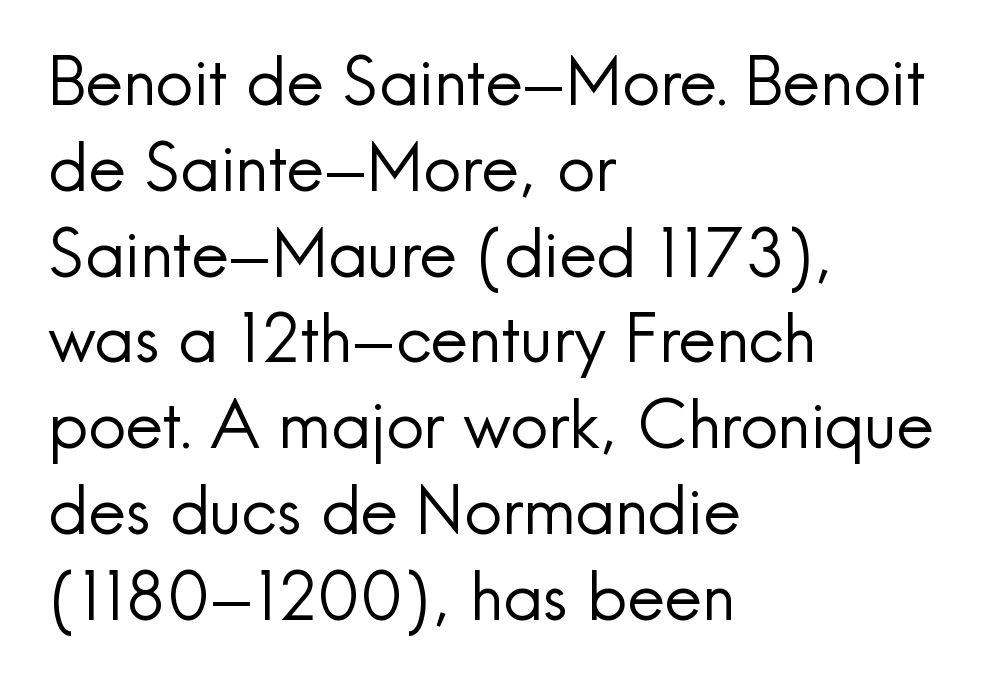
The rendering shows plain stroke endings on the letterforms — a sans-serif design. One-word summary of the alignment: left. The passage shown is not underscored anywhere. The rendering uses a moderate line-height, typical for paragraphs.
